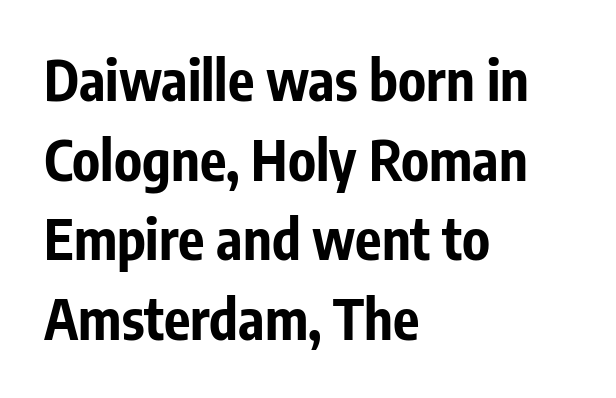
The image shows 55 px bold, condensed sans-serif type, upright; set left-aligned, normal line spacing (1.45x), normal letter spacing, not underlined; low stroke contrast and a medium x-height.
